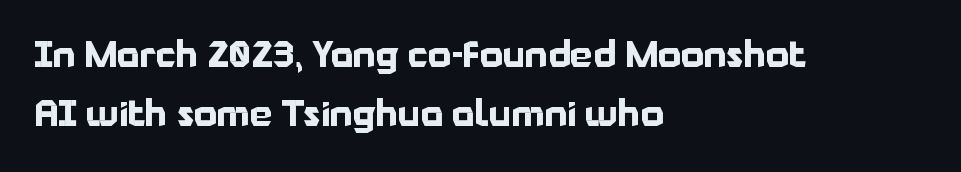
The image shows 36 px bold sans-serif type, upright; set left-aligned, normal line spacing (1.65x), normal letter spacing, not underlined; low stroke contrast and a medium x-height.
